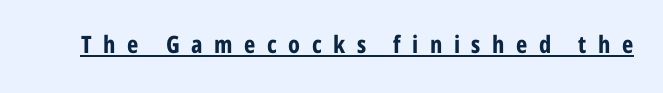
Ordinary non-slanted type is in use. Glyph-to-glyph distance is far greater than everyday printed text. The lettering is marked with a stroke running underneath it. Typesetter's note: full bold, strokes at maximum text heaviness.
